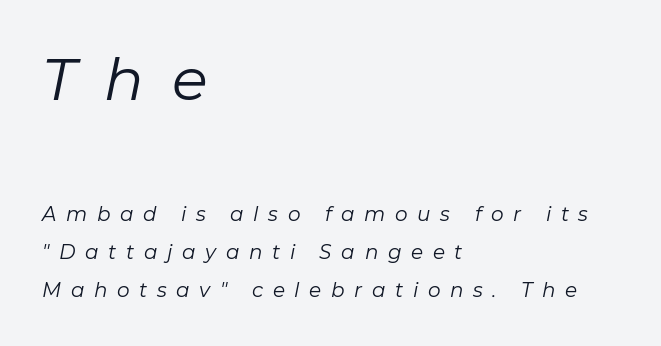
This sample uses an oblique cut, with every glyph tilted off the vertical. Weight class: somewhere from thin through regular. This sample has the flowing, uneven cadence of proportional lettering. There is plenty of visible air inserted between adjacent glyphs.
